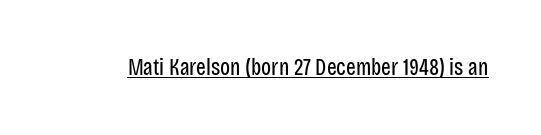
The image shows 23 px text type, upright; set normal letter spacing, underlined.
